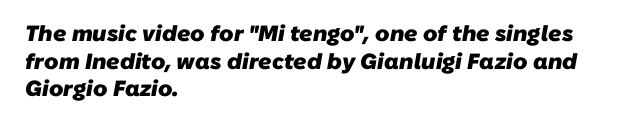
{"bold": "yes", "underline": "no", "align": "left", "line_spacing": "normal", "line_spacing_ratio": 1.26, "letter_spacing": "normal", "letter_spacing_em": 0.0, "glyph_px": 22}
